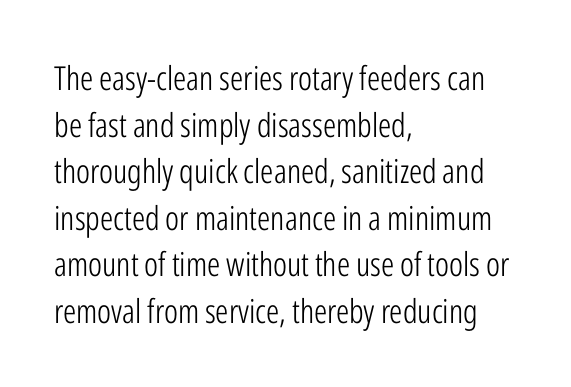
Regular leading. The characters are drawn with everyday or finer stroke widths. Posture: vertical. Unlike a traditional serif, this face leaves its strokes unadorned. Varying glyph widths throughout — classic text-font behaviour.
